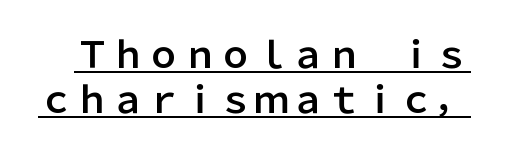
The image shows 36 px sans-serif type, upright; set normal line spacing (1.25x), normal letter spacing, underlined; low stroke contrast and a medium x-height.
